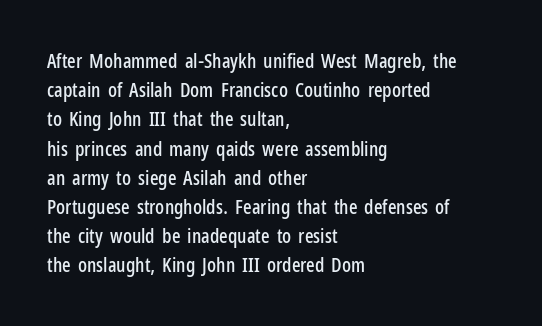
The image shows 20 px text type, upright; set left-aligned, normal line spacing (1.46x), normal letter spacing, not underlined.
